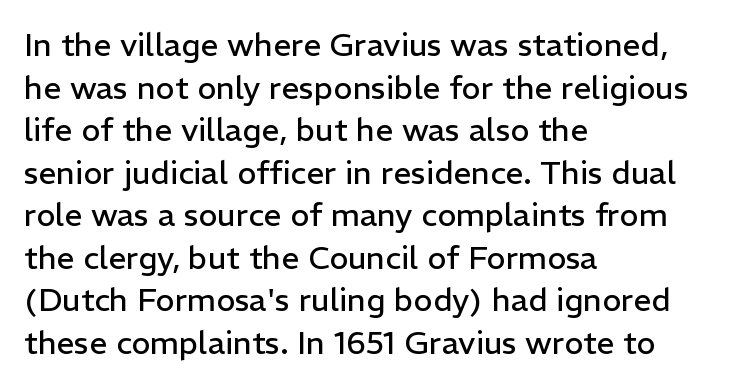
Q: Is the text bold? A: No.
Q: Is the text italic (slanted)? A: No, it is upright.
Q: Is the typeface a serif or a sans-serif typeface? A: Sans-serif.
Q: Is the text underlined? A: No.
Q: How is the paragraph aligned? A: Left-aligned.
Q: Is the spacing between letters normal or unusually wide? A: Normal.
Q: Is the spacing between lines tight, normal or loose? A: Normal.
Q: Width (condensed, normal, or wide)? A: Normal.
Q: Stroke contrast? A: Low.
Q: x-height? A: Medium.
Q: Monospaced? A: No.
